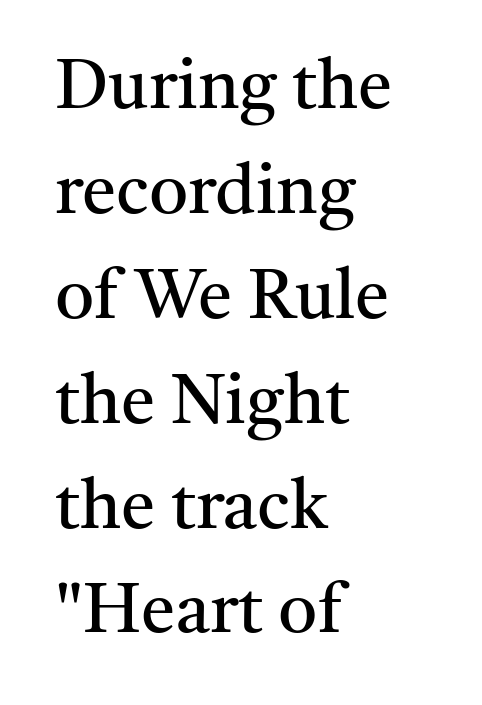
The image shows 69 px regular-weight serif type, upright; set left-aligned, normal line spacing (1.52x), normal letter spacing, not underlined; medium stroke contrast and a medium x-height.
